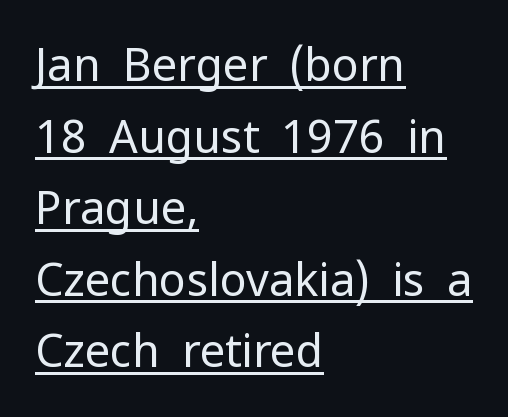
Q: Is the text bold? A: No.
Q: Is the text italic (slanted)? A: No, it is upright.
Q: Is the typeface a serif or a sans-serif typeface? A: Sans-serif.
Q: Is the text underlined? A: Yes.
Q: How is the paragraph aligned? A: Left-aligned.
Q: Is the spacing between letters normal or unusually wide? A: Normal.
Q: Is the spacing between lines tight, normal or loose? A: Normal.
Q: Width (condensed, normal, or wide)? A: Normal.
Q: Stroke contrast? A: Low.
Q: x-height? A: Medium.
Q: Monospaced? A: No.
